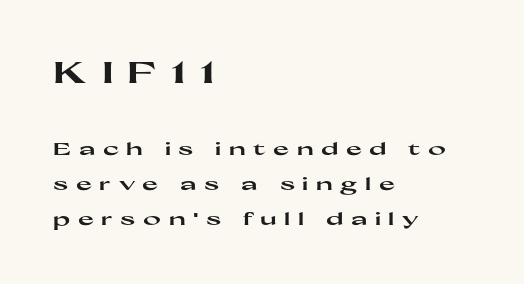
The image shows 30 px heavy, wide sans-serif type, upright; set left-aligned, loose line spacing (2.04x), unusually wide letter spacing (+0.44 em), not underlined; the first (top) block is 1.76x larger; high stroke contrast and a medium x-height.
